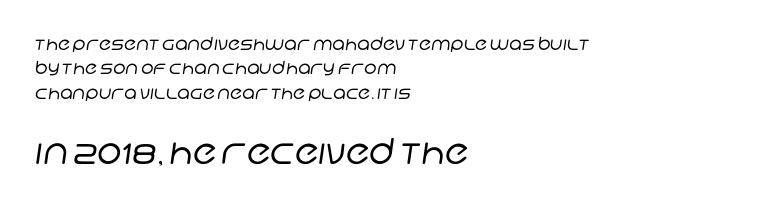
Q: Is the text bold? A: No.
Q: Is the typeface a serif or a sans-serif typeface? A: Sans-serif.
Q: Is the text underlined? A: No.
Q: How is the paragraph aligned? A: Left-aligned.
Q: Is the spacing between letters normal or unusually wide? A: Normal.
Q: Is the spacing between lines tight, normal or loose? A: Normal.
Q: Which block of text is set in a larger size, the first (top) or the second (bottom)? A: The second (bottom) one.
Q: Width (condensed, normal, or wide)? A: Normal.
Q: Stroke contrast? A: Low.
Q: x-height? A: Large.
Q: Monospaced? A: No.
